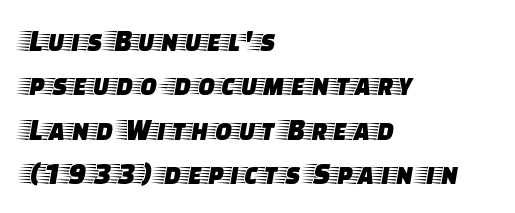
Underlining? Definitely not there. Observe the serifs anchoring each vertical stroke in this sample. Leading matches the norm, producing a regular column. The text block is weighted toward the left margin, trailing off unevenly rightward.
